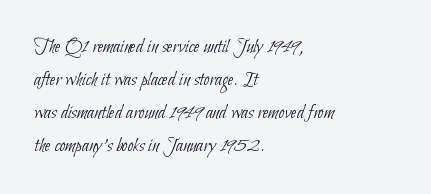
Spacing between characters is what you'd get straight out of the box. The letters look calm and open, with moderate or lighter stems. A bare baseline throughout the passage. The block of text has a typical density, with ordinary space between rows.
